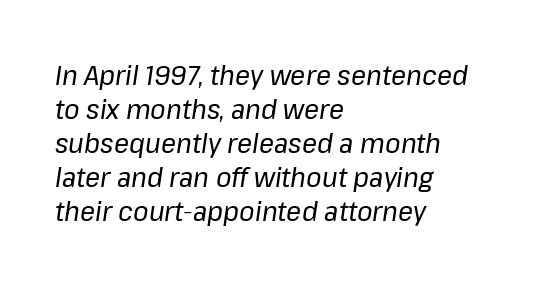
The compositor pushed each line to the left boundary. Underlining? Definitely not there. Character widths vary here, with narrow letters taking less room than wide ones. The cut favours lightness, reaching ordinary text weight at its darkest. Is the letter spacing exaggerated? No — it looks like the ordinary default. Emphasis-style slanted type is in use.
